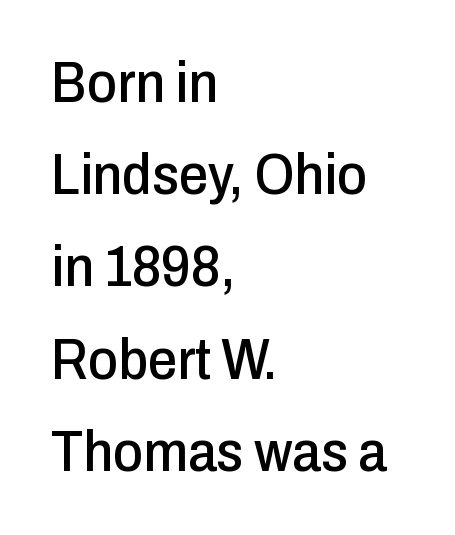
{"serif": "no", "italic": "no", "width": "condensed", "stroke_contrast": "low", "x_height": "medium", "monospaced": "no", "underline": "no", "align": "left", "line_spacing": "normal", "line_spacing_ratio": 1.59, "letter_spacing": "normal", "letter_spacing_em": 0.0, "glyph_px": 58}
